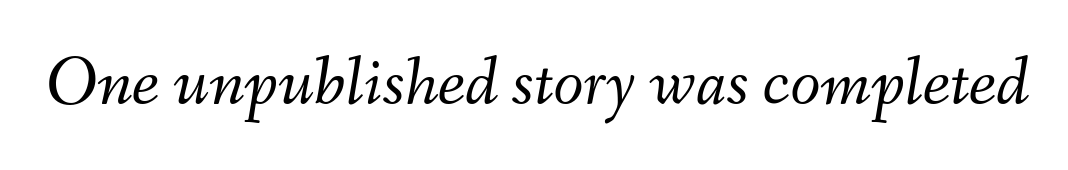
The font's italic variant was chosen for this text. You could not count columns in this text — the font is proportionally spaced. No letter is thick-stroked: the sample isn't bold. Letters rest on an invisible, unmarked baseline. What stands out about the letter spacing? Nothing — it is the standard amount.
